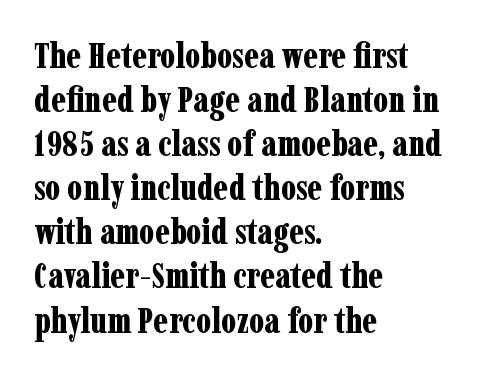
Q: Is the text bold? A: Yes.
Q: Is the text italic (slanted)? A: No, it is upright.
Q: Is the typeface a serif or a sans-serif typeface? A: Serif.
Q: Is the text underlined? A: No.
Q: How is the paragraph aligned? A: Left-aligned.
Q: Is the spacing between letters normal or unusually wide? A: Normal.
Q: Is the spacing between lines tight, normal or loose? A: Normal.
Q: Width (condensed, normal, or wide)? A: Condensed.
Q: Stroke contrast? A: Low.
Q: x-height? A: Medium.
Q: Monospaced? A: No.
